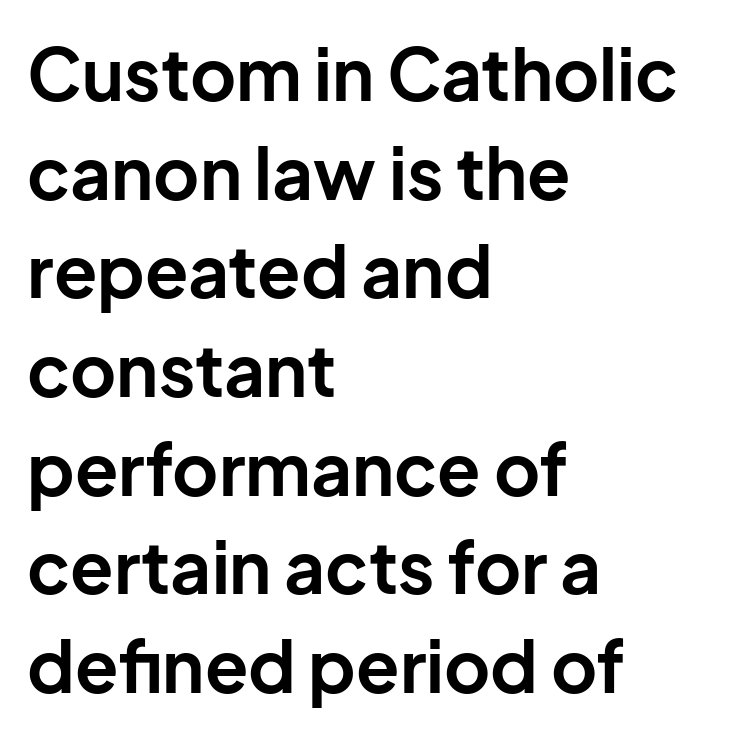
{"serif": "no", "italic": "no", "bold": "yes", "weight": "bold", "width": "normal", "stroke_contrast": "low", "x_height": "medium", "monospaced": "no", "underline": "no", "align": "left", "line_spacing": "normal", "line_spacing_ratio": 1.39, "letter_spacing": "normal", "letter_spacing_em": 0.0, "glyph_px": 71}
